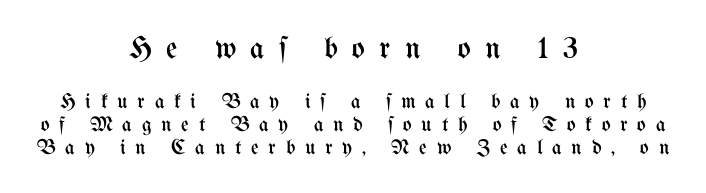
Italic: no, the glyphs are upright roman. A student would notice the top passage is typeset larger than what follows. Do the characters align in a grid? No, the font is proportional. The specimen omits any rule beneath the text block's lines. The compositor balanced each line on the midline. In terms of leading, this rendering errs on the cramped side.
